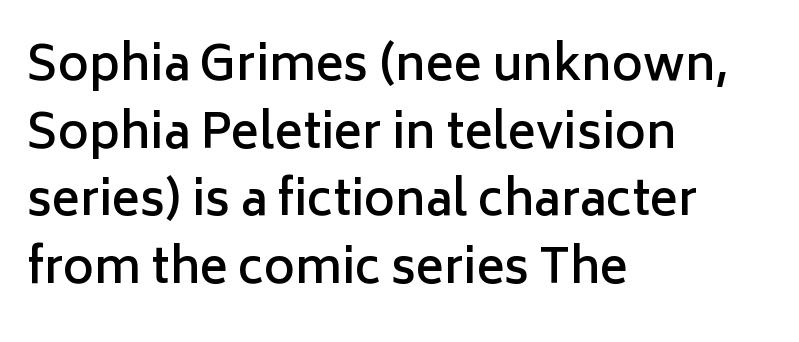
{"serif": "no", "italic": "no", "bold": "semi", "weight": "semibold", "width": "normal", "stroke_contrast": "low", "x_height": "medium", "monospaced": "no", "underline": "no", "align": "left", "line_spacing": "normal", "line_spacing_ratio": 1.44, "letter_spacing": "normal", "letter_spacing_em": 0.0, "glyph_px": 47}
